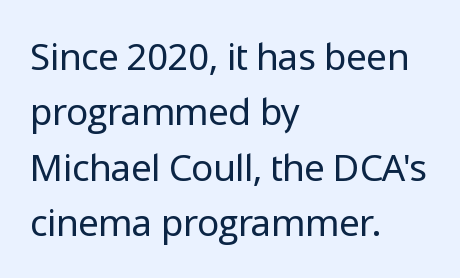
These lines are rendered in a variable-pitch font. The area under the type is left untouched. I'd call this a sans setting — the letters go barefoot. Nope, not italic — everything's standing straight. There is no visible air inserted between adjacent glyphs. Is the type heavy? It reads as light-to-regular instead.
